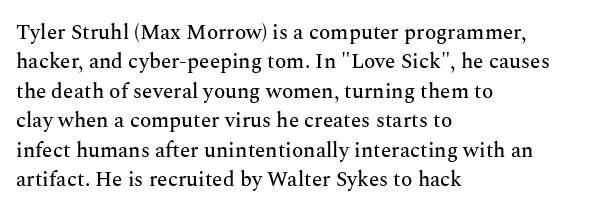
Q: Is the text italic (slanted)? A: No, it is upright.
Q: Is the text underlined? A: No.
Q: How is the paragraph aligned? A: Left-aligned.
Q: Is the spacing between letters normal or unusually wide? A: Normal.
Q: Is the spacing between lines tight, normal or loose? A: Normal.
